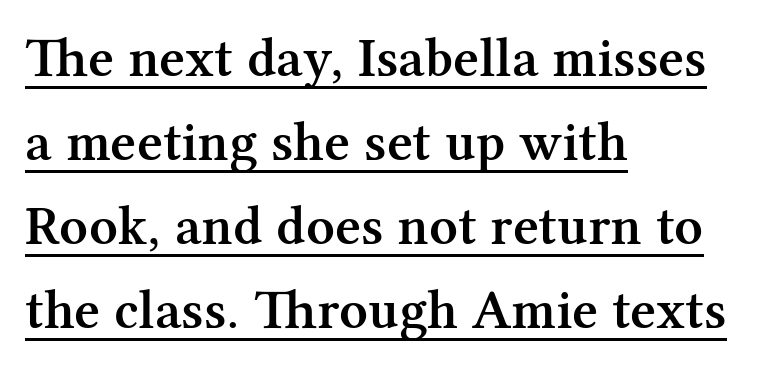
{"serif": "yes", "italic": "no", "bold": "semi", "weight": "semibold", "width": "normal", "stroke_contrast": "medium", "x_height": "medium", "monospaced": "no", "underline": "yes", "align": "left", "line_spacing": "normal", "line_spacing_ratio": 1.5, "letter_spacing": "normal", "letter_spacing_em": 0.0, "glyph_px": 56}
